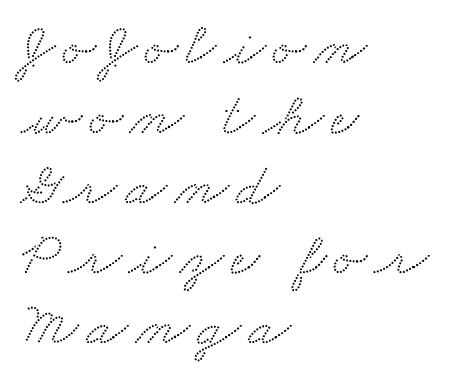
The image shows 62 px wide serif type; set left-aligned, tight line spacing (1.13x), not underlined; medium stroke contrast and a small x-height.
